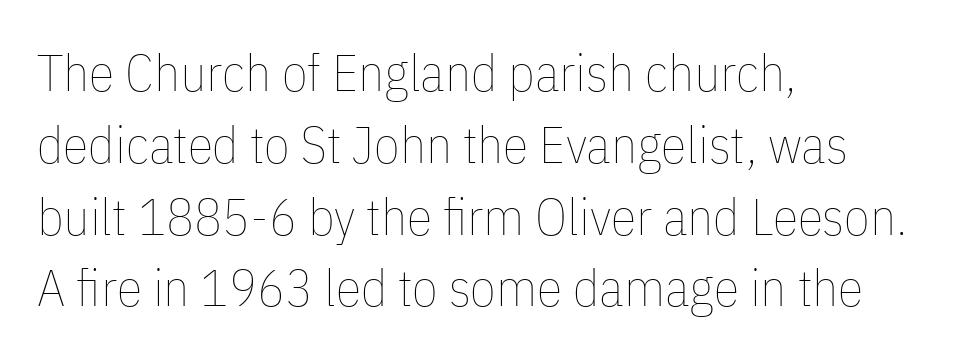
Q: Is the text bold? A: No.
Q: Is the text italic (slanted)? A: No, it is upright.
Q: Is the text underlined? A: No.
Q: How is the paragraph aligned? A: Left-aligned.
Q: Is the spacing between letters normal or unusually wide? A: Normal.
Q: Is the spacing between lines tight, normal or loose? A: Normal.
Q: Width (condensed, normal, or wide)? A: Condensed.
Q: Stroke contrast? A: Low.
Q: x-height? A: Medium.
Q: Monospaced? A: No.
